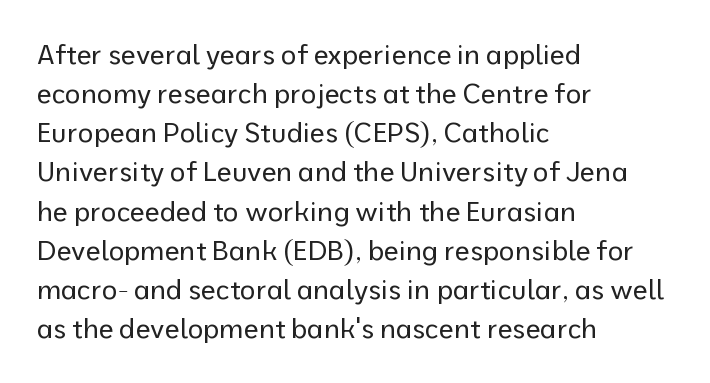
{"italic": "no", "bold": "no", "underline": "no", "align": "left", "line_spacing": "normal", "line_spacing_ratio": 1.45, "letter_spacing": "normal", "letter_spacing_em": 0.0, "glyph_px": 27}
